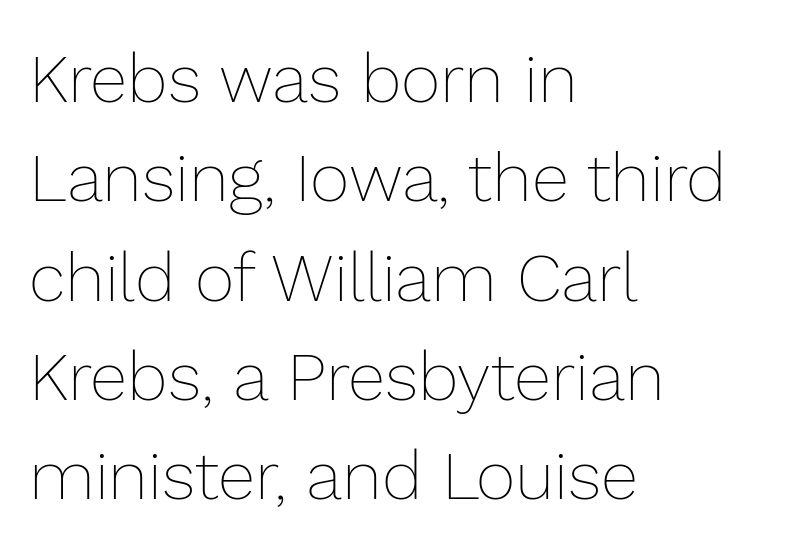
Q: Is the text bold? A: No.
Q: Is the text italic (slanted)? A: No, it is upright.
Q: Is the text underlined? A: No.
Q: How is the paragraph aligned? A: Left-aligned.
Q: Is the spacing between letters normal or unusually wide? A: Normal.
Q: Is the spacing between lines tight, normal or loose? A: Normal.
Q: Width (condensed, normal, or wide)? A: Normal.
Q: Stroke contrast? A: Low.
Q: x-height? A: Medium.
Q: Monospaced? A: No.
